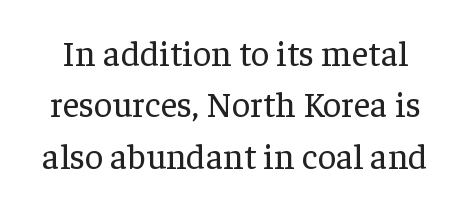
{"serif": "yes", "italic": "no", "bold": "no", "weight": "regular", "width": "normal", "stroke_contrast": "low", "x_height": "medium", "monospaced": "no", "underline": "no", "line_spacing": "normal", "line_spacing_ratio": 1.43, "letter_spacing": "normal", "letter_spacing_em": 0.0, "glyph_px": 36}
